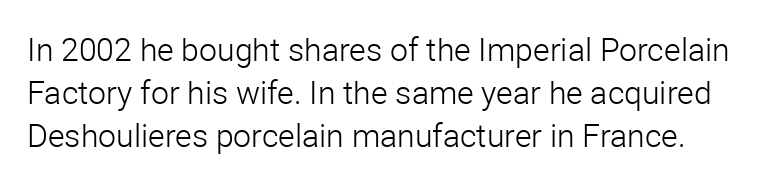
{"serif": "no", "italic": "no", "bold": "no", "weight": "light", "width": "normal", "stroke_contrast": "low", "x_height": "medium", "monospaced": "no", "underline": "no", "line_spacing": "normal", "line_spacing_ratio": 1.34, "letter_spacing": "normal", "letter_spacing_em": 0.0, "glyph_px": 32}
